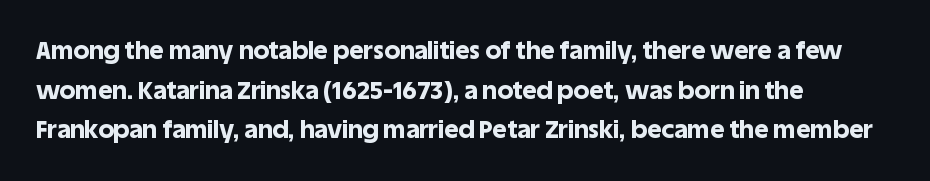
The image shows 25 px bold type, upright; set left-aligned, normal line spacing (1.59x), normal letter spacing, not underlined.
